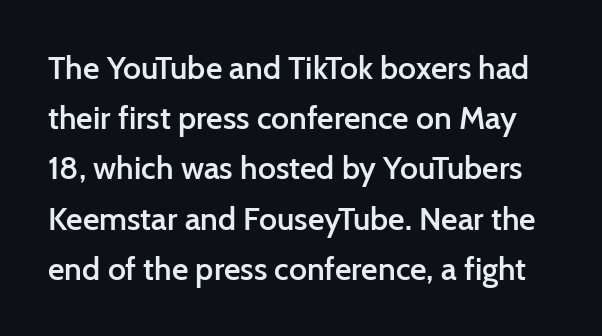
The image shows 32 px semibold sans-serif type, upright; set normal line spacing (1.57x), normal letter spacing, not underlined; low stroke contrast and a medium x-height.
